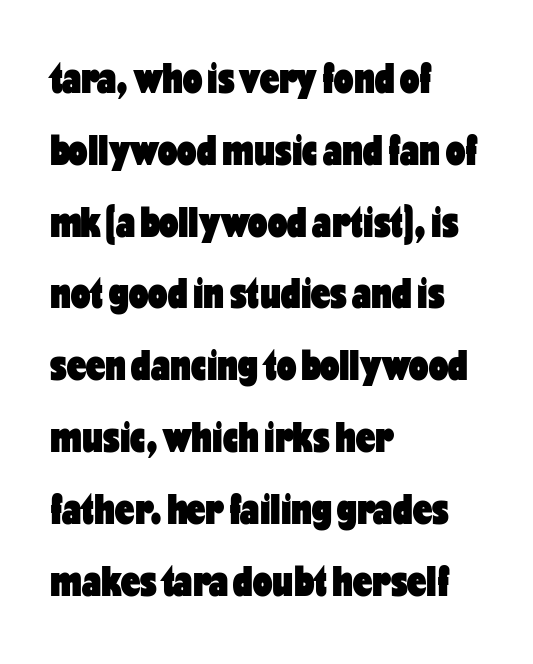
{"serif": "no", "italic": "no", "bold": "yes", "weight": "heavy", "width": "condensed", "stroke_contrast": "low", "x_height": "medium", "monospaced": "no", "underline": "no", "align": "left", "line_spacing": "normal", "line_spacing_ratio": 1.67, "letter_spacing": "normal", "letter_spacing_em": 0.0, "glyph_px": 43}
